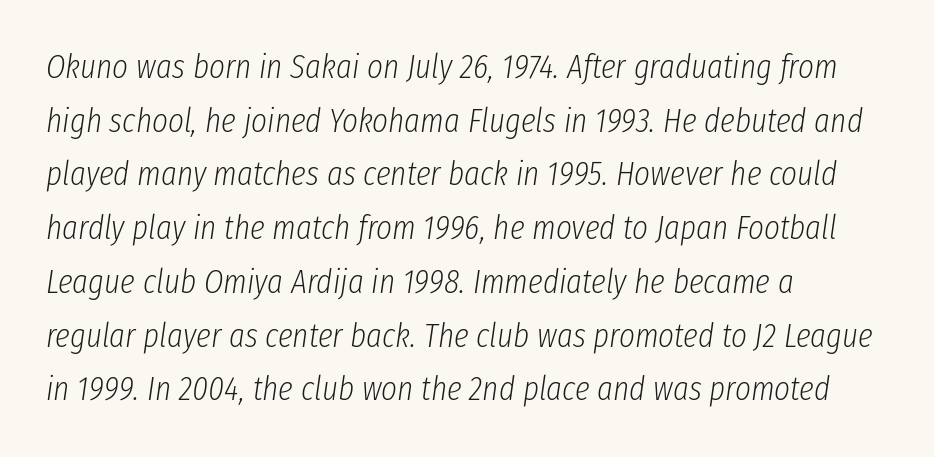
Think of a printed novel: that variable character pitch is what you see here. The gap between lines stays unmarked. The vertical gap from one line to the next is medium. Is the type heavy? It reads as light-to-regular instead.
